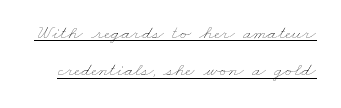
Q: Is the text bold? A: No.
Q: Is the text underlined? A: Yes.
Q: Is the spacing between letters normal or unusually wide? A: Normal.
